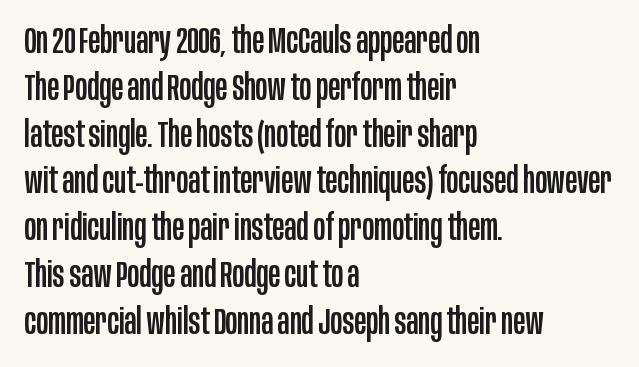
This sample keeps an unexceptional amount of space between lines. The typesetter chose a ragged-right arrangement here. The font's upright variant was chosen for this text. Is this a fixed-width face? No — the glyphs have proportional, varying widths. The passage shown has conventional tracking throughout. Descenders hang freely into open space.
